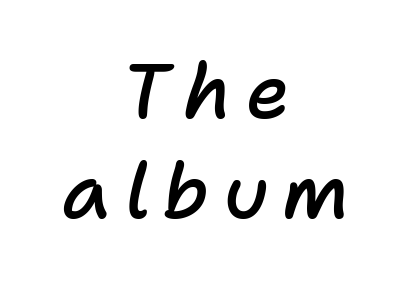
Q: Is the text bold? A: Semi-bold.
Q: Is the text italic (slanted)? A: Yes, it leans right by about 11 degrees.
Q: Is the text underlined? A: No.
Q: How is the paragraph aligned? A: Centered.
Q: Is the spacing between lines tight, normal or loose? A: Normal.
Q: Width (condensed, normal, or wide)? A: Normal.
Q: Stroke contrast? A: Low.
Q: x-height? A: Medium.
Q: Monospaced? A: No.
